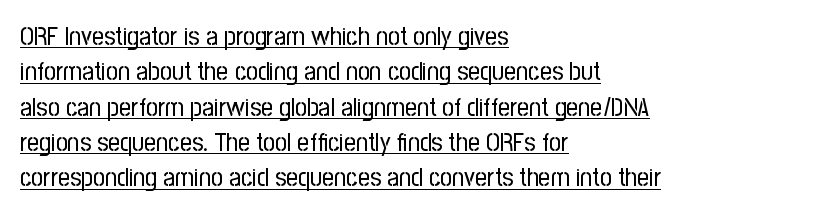
The image shows 26 px text type, upright; set left-aligned, normal line spacing (1.36x), normal letter spacing, underlined.
